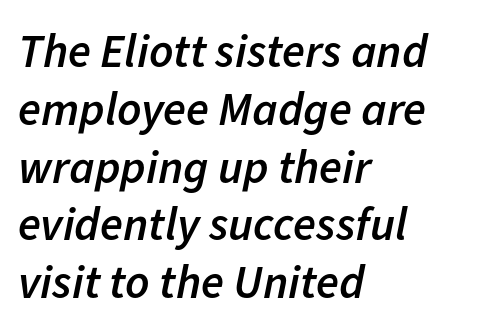
The image shows 47 px semibold type, italic (leaning right); set left-aligned, line spacing 1.23x, normal letter spacing, not underlined; low stroke contrast and a medium x-height.
